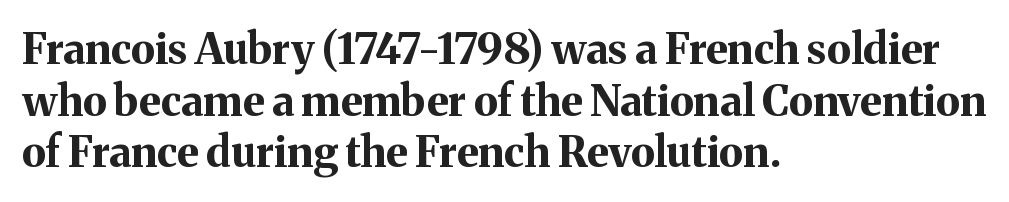
{"serif": "yes", "italic": "no", "bold": "yes", "weight": "bold", "width": "normal", "stroke_contrast": "medium", "x_height": "medium", "monospaced": "no", "underline": "no", "align": "left", "line_spacing_ratio": 1.23, "letter_spacing": "normal", "letter_spacing_em": 0.0, "glyph_px": 42}
